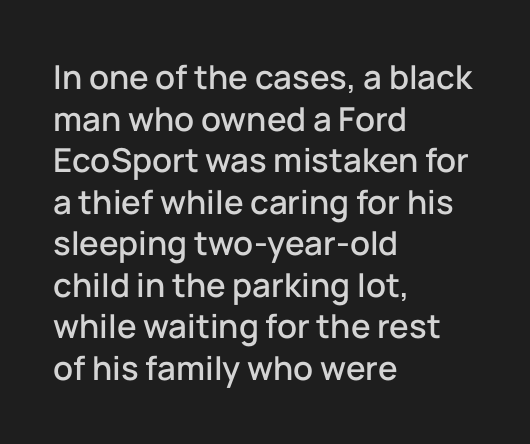
What's the leading like? Ordinary, nothing unusual. Caption: multi-line text, flush left, ragged right. This is sans-serif lettering, the kind often seen on screens and signage. This sample has the flowing, uneven cadence of proportional lettering. This sample uses an upright cut, with every glyph sitting square on the baseline. Inter-character spacing is left at the font's built-in metrics.
